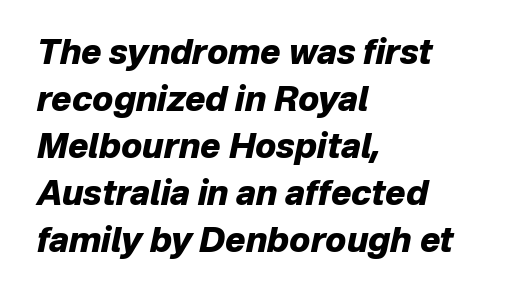
The axis of the letterforms is tilted away from vertical. Horizontally, the lines are justified to the leading edge only. Every letter is thick-stroked: bold, no question. Lines of text with bare space underneath. The face used here is proportionally spaced, like ordinary book or web type.
